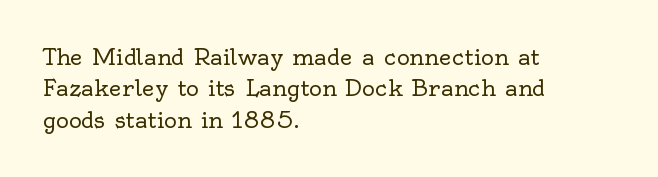
The image shows 22 px text type, upright; set left-aligned, normal line spacing (1.43x), normal letter spacing, not underlined.
